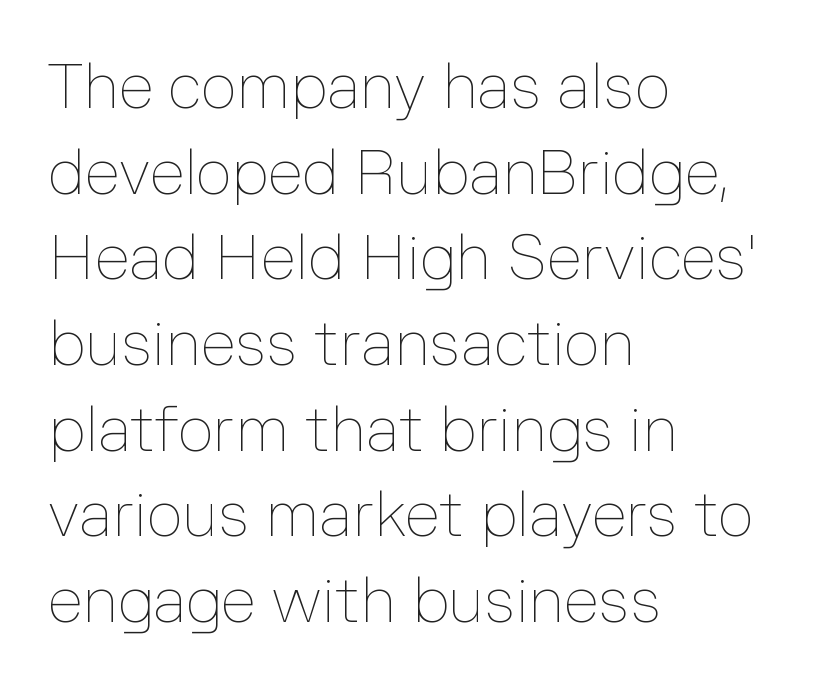
Q: Is the text bold? A: No.
Q: Is the text italic (slanted)? A: No, it is upright.
Q: Is the text underlined? A: No.
Q: How is the paragraph aligned? A: Left-aligned.
Q: Is the spacing between letters normal or unusually wide? A: Normal.
Q: Is the spacing between lines tight, normal or loose? A: Normal.
Q: Width (condensed, normal, or wide)? A: Normal.
Q: Stroke contrast? A: Low.
Q: x-height? A: Medium.
Q: Monospaced? A: No.
